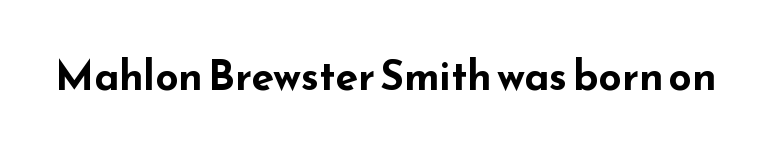
{"serif": "no", "italic": "no", "bold": "yes", "weight": "bold", "width": "wide", "stroke_contrast": "low", "x_height": "small", "monospaced": "no", "underline": "no", "letter_spacing": "normal", "letter_spacing_em": 0.0, "glyph_px": 41}
